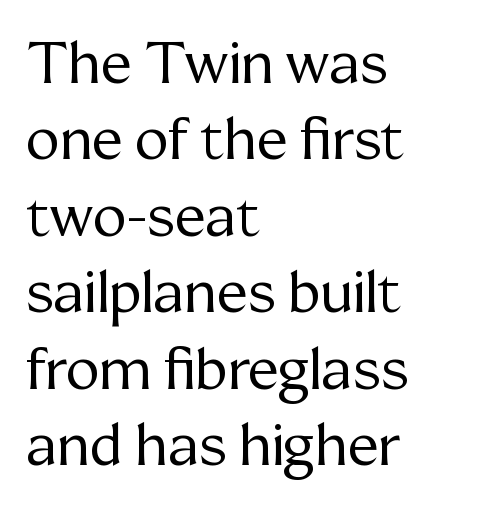
The image shows 57 px regular-weight serif type, upright; set left-aligned, normal line spacing (1.34x), normal letter spacing, not underlined; medium stroke contrast and a medium x-height.
